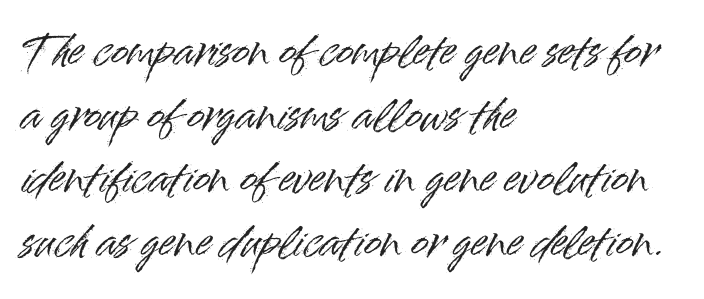
The image shows 41 px sans-serif type; set left-aligned, normal line spacing (1.55x), normal letter spacing, not underlined; high stroke contrast and a small x-height.
